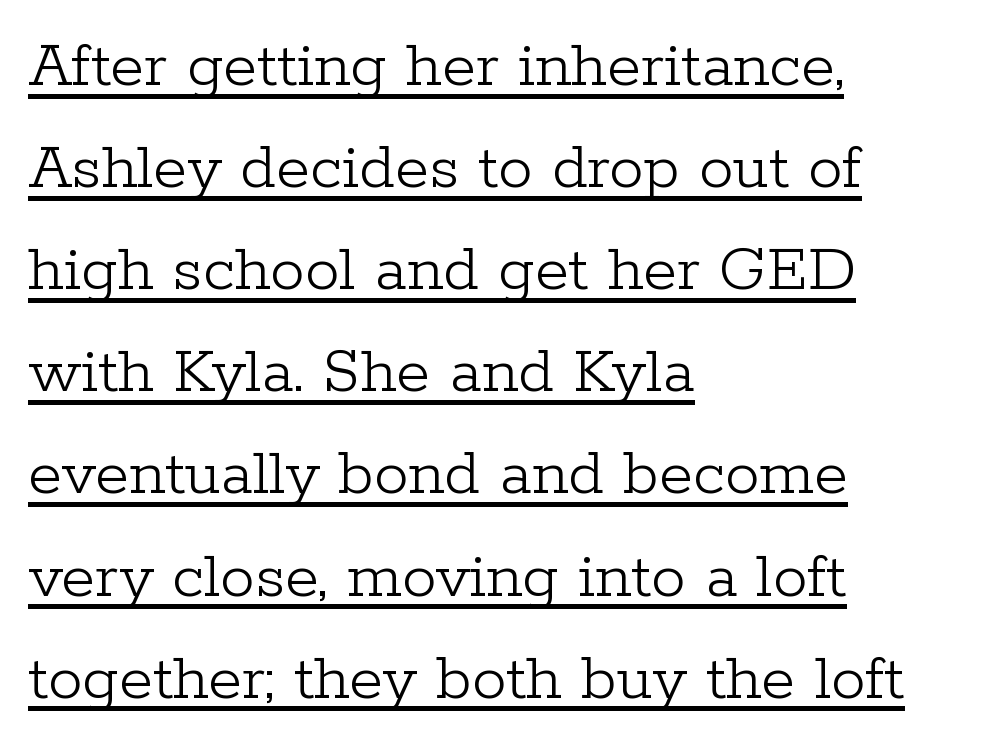
{"serif": "yes", "italic": "no", "bold": "no", "weight": "light", "width": "normal", "stroke_contrast": "low", "x_height": "medium", "monospaced": "no", "underline": "yes", "align": "left", "line_spacing": "normal", "line_spacing_ratio": 1.48, "letter_spacing": "normal", "letter_spacing_em": 0.0, "glyph_px": 69}
